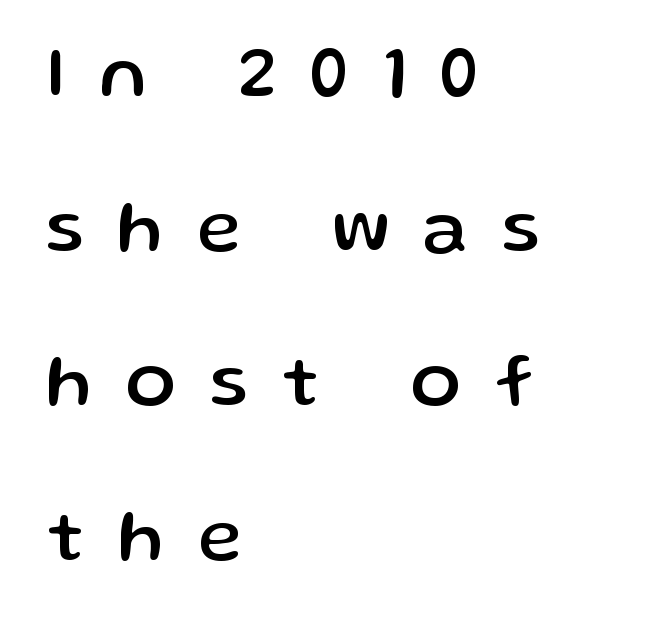
{"serif": "no", "italic": "no", "width": "normal", "stroke_contrast": "low", "x_height": "medium", "monospaced": "no", "underline": "no", "align": "left", "line_spacing": "loose", "line_spacing_ratio": 2.09, "letter_spacing": "wide", "letter_spacing_em": 0.47, "glyph_px": 74}
